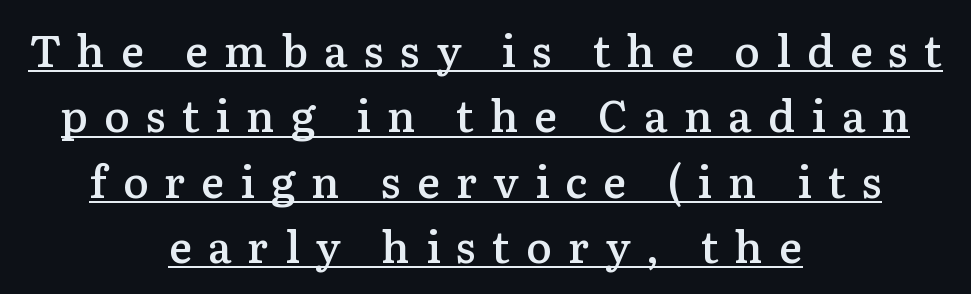
The image shows 43 px semibold serif type, upright; set centered, normal line spacing (1.52x), unusually wide letter spacing (+0.37 em), underlined; low stroke contrast and a medium x-height.
